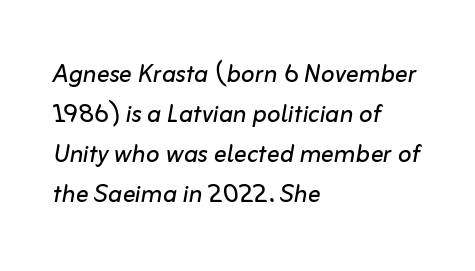
Q: Is the text bold? A: No.
Q: Is the text italic (slanted)? A: Yes, it leans right by about 10 degrees.
Q: Is the text underlined? A: No.
Q: How is the paragraph aligned? A: Left-aligned.
Q: Is the spacing between letters normal or unusually wide? A: Normal.
Q: Is the spacing between lines tight, normal or loose? A: Normal.
Q: Width (condensed, normal, or wide)? A: Normal.
Q: Stroke contrast? A: Low.
Q: x-height? A: Medium.
Q: Monospaced? A: No.
